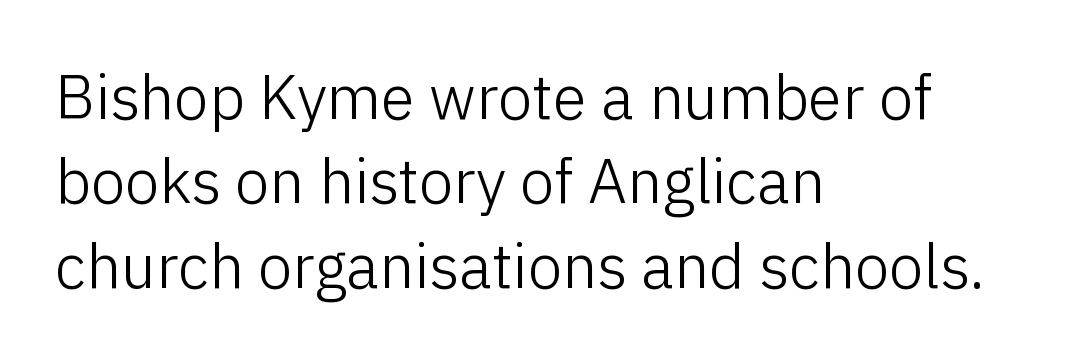
Are there feet on the stems? There aren't — it's a sans. How are the letters spaced? Ordinarily, with no added tracking. Compared with a centered layout, this one pins lines to the left instead. It's the straight-up-and-down kind of type. Compared with typical paragraphs, the rows here are spaced about the same. The typeface has the unassuming heft of standard copy or less.
